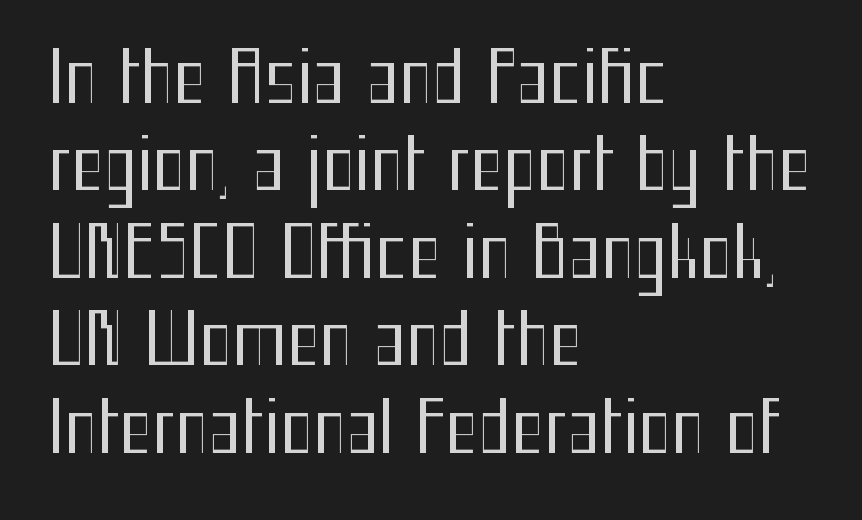
The image shows 70 px regular-weight, condensed sans-serif type, upright; set left-aligned, normal line spacing (1.25x), normal letter spacing, not underlined; medium stroke contrast and a medium x-height.
